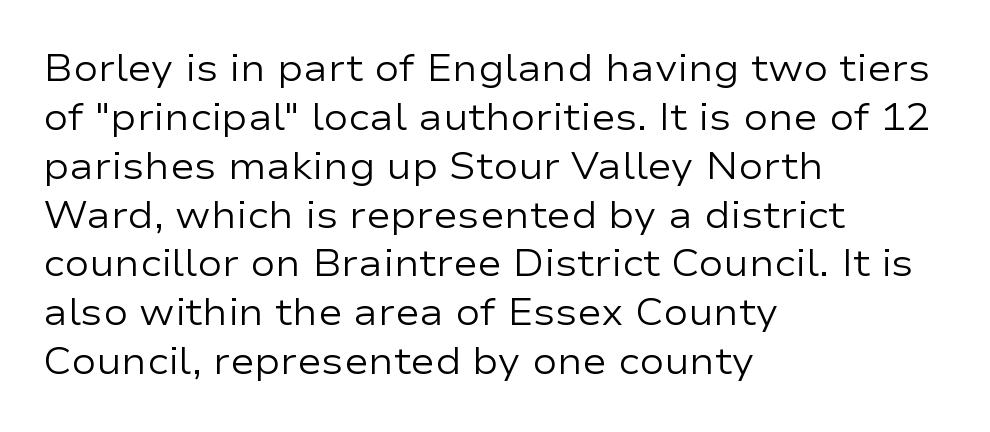
Successive baselines arrive at the customary interval. The lettering holds an erect, upright posture throughout. The rendering shows plain stroke endings on the letterforms — a sans-serif design. Layout note: lines flush left.
